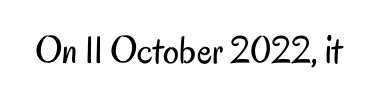
The image shows 40 px regular-weight, condensed sans-serif type, upright; set normal letter spacing, not underlined; low stroke contrast and a small x-height.
